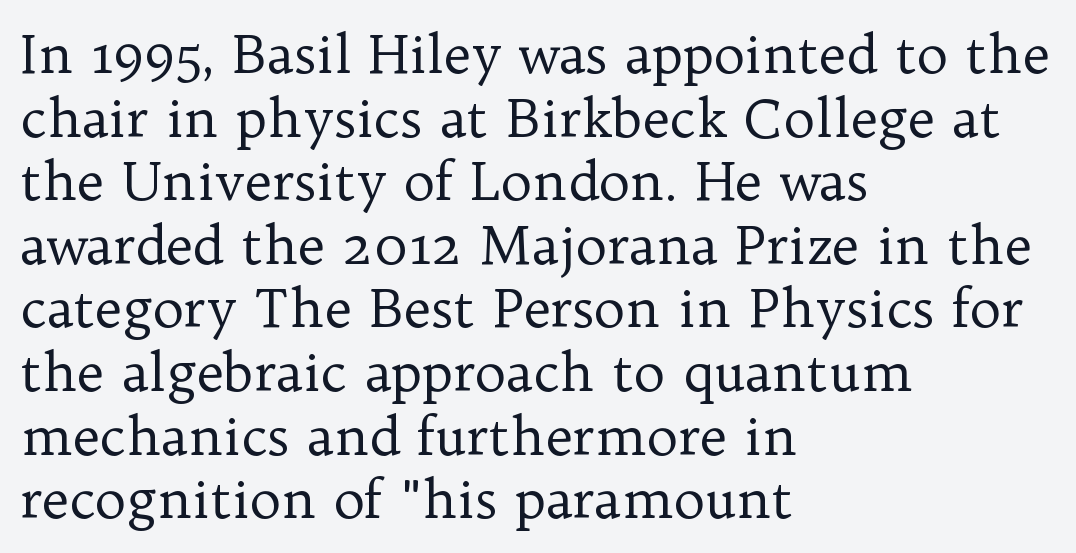
{"serif": "yes", "italic": "no", "bold": "no", "weight": "regular", "width": "normal", "stroke_contrast": "low", "x_height": "medium", "monospaced": "no", "underline": "no", "align": "left", "line_spacing_ratio": 1.2, "letter_spacing": "normal", "letter_spacing_em": 0.0, "glyph_px": 53}
